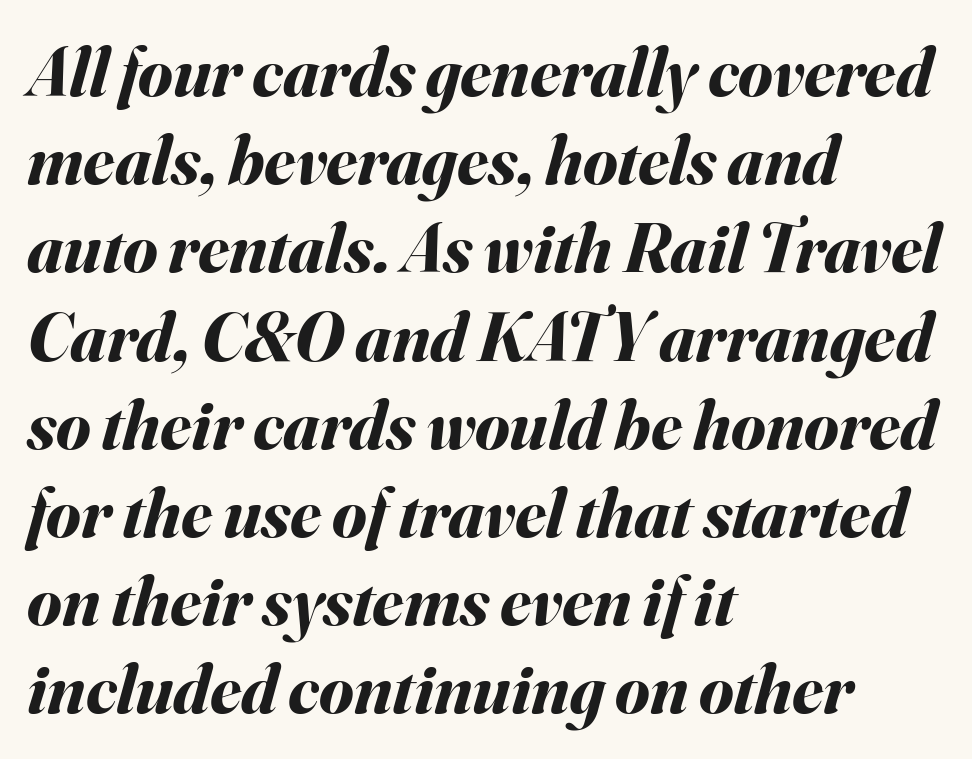
{"italic": "yes", "lean": "right", "slant_degrees": 16, "bold": "yes", "weight": "bold", "width": "normal", "stroke_contrast": "medium", "x_height": "small", "monospaced": "no", "underline": "no", "align": "left", "line_spacing": "normal", "line_spacing_ratio": 1.26, "letter_spacing": "normal", "letter_spacing_em": 0.0, "glyph_px": 70}
